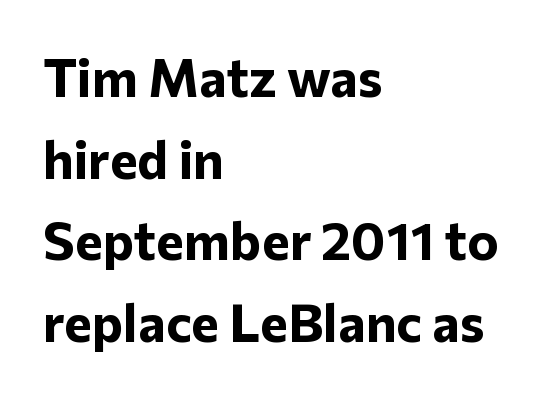
{"serif": "no", "italic": "no", "bold": "yes", "weight": "bold", "width": "normal", "stroke_contrast": "low", "x_height": "medium", "monospaced": "no", "underline": "no", "align": "left", "line_spacing": "normal", "line_spacing_ratio": 1.54, "letter_spacing": "normal", "letter_spacing_em": 0.0, "glyph_px": 53}
